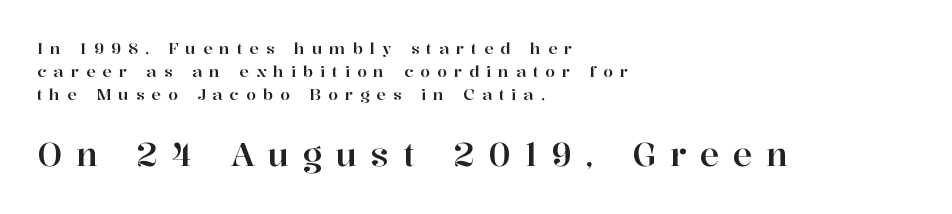
The passage shown begins with its smaller block and ends with its larger one. Italic: no, the glyphs are upright roman. These lines are rendered in a variable-pitch font. This sample is left-justified, so line endings fall wherever the words run out.
